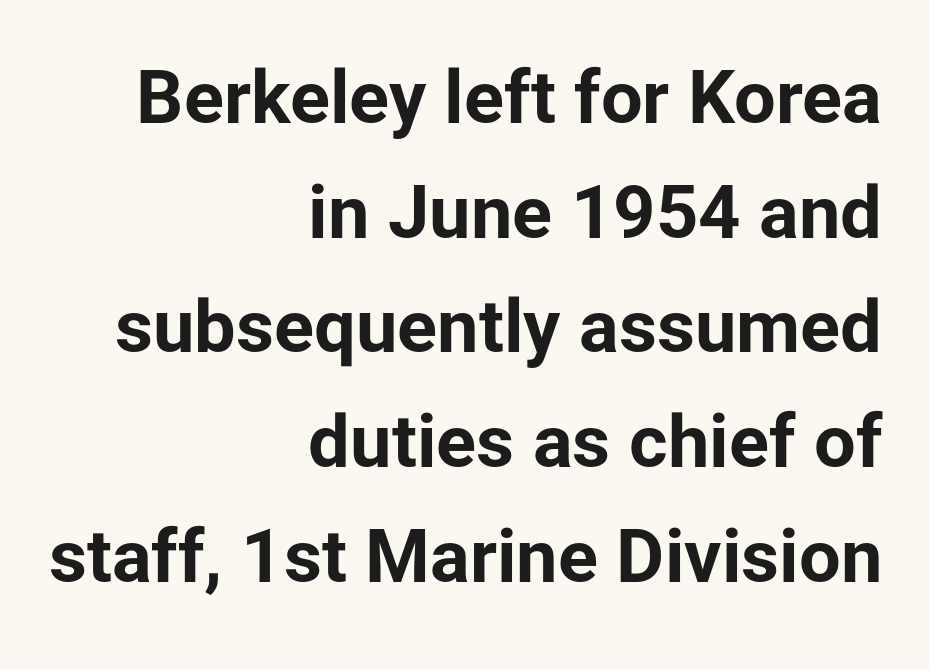
The image shows 74 px bold sans-serif type, upright; set right-aligned, normal line spacing (1.55x), normal letter spacing, not underlined; low stroke contrast and a medium x-height.
